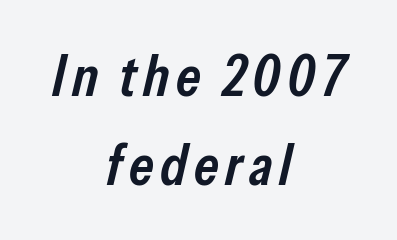
Q: Is the text bold? A: Semi-bold.
Q: Is the text italic (slanted)? A: Yes, it leans right by about 13 degrees.
Q: Is the text underlined? A: No.
Q: How is the paragraph aligned? A: Centered.
Q: Is the spacing between lines tight, normal or loose? A: Normal.
Q: Width (condensed, normal, or wide)? A: Condensed.
Q: Stroke contrast? A: Low.
Q: x-height? A: Medium.
Q: Monospaced? A: No.
